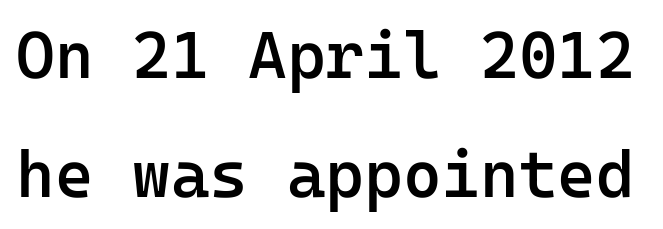
Serif or sans? Sans — the stroke terminals are bare. Do the characters align in a grid? Yes, the font is monospaced. Short note: letters normally spaced. Check under the words: just untouched page.
